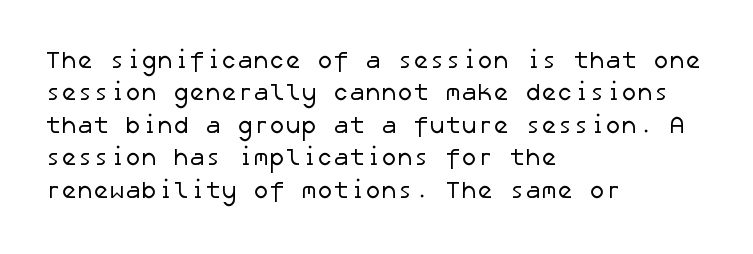
Q: Is the text bold? A: No.
Q: Is the text underlined? A: No.
Q: How is the paragraph aligned? A: Left-aligned.
Q: Is the spacing between letters normal or unusually wide? A: Normal.
Q: Is the spacing between lines tight, normal or loose? A: Normal.
